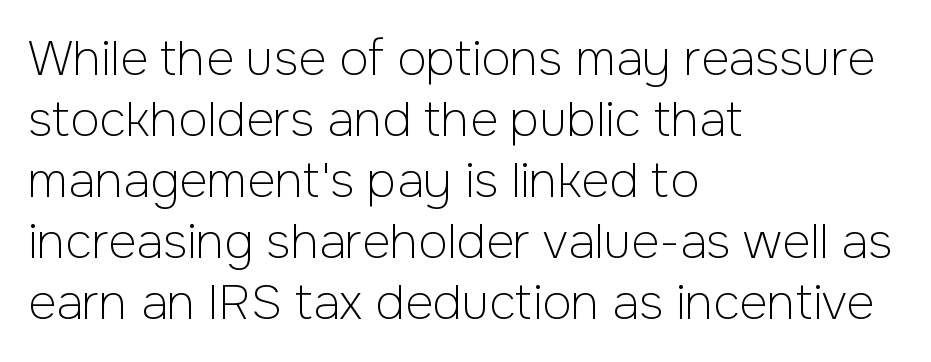
The image shows 48 px light sans-serif type, upright; set left-aligned, normal line spacing (1.27x), normal letter spacing, not underlined; low stroke contrast and a medium x-height.
